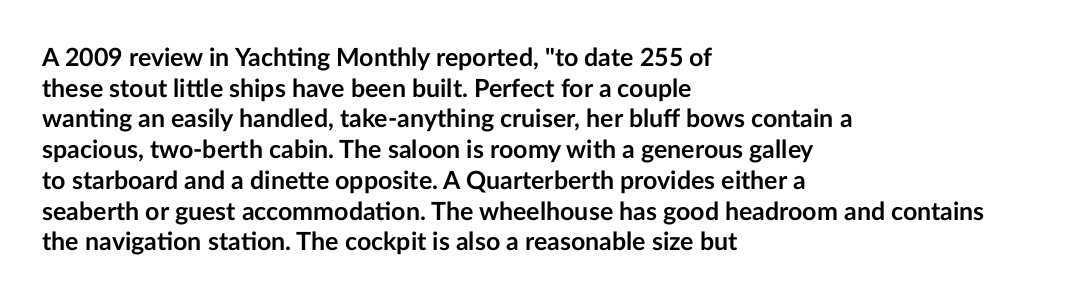
Q: Is the text bold? A: Yes.
Q: Is the text italic (slanted)? A: No, it is upright.
Q: Is the text underlined? A: No.
Q: How is the paragraph aligned? A: Left-aligned.
Q: Is the spacing between letters normal or unusually wide? A: Normal.
